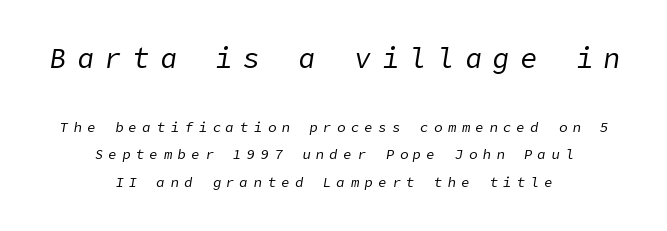
Q: Is the text bold? A: No.
Q: Is the text italic (slanted)? A: Yes, it leans right by about 9 degrees.
Q: Is the text underlined? A: No.
Q: How is the paragraph aligned? A: Centered.
Q: Is the spacing between letters normal or unusually wide? A: Unusually wide.
Q: Is the spacing between lines tight, normal or loose? A: Loose.
Q: Which block of text is set in a larger size, the first (top) or the second (bottom)? A: The first (top) one.
Q: Width (condensed, normal, or wide)? A: Normal.
Q: Stroke contrast? A: Low.
Q: x-height? A: Medium.
